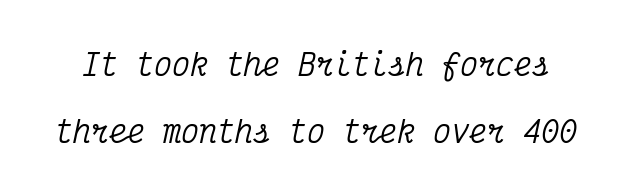
The image shows 30 px condensed serif type, italic (leaning right), monospaced; set loose line spacing (2.22x), normal letter spacing, not underlined; medium stroke contrast and a medium x-height.
